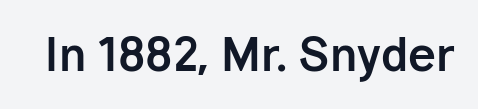
Q: Is the text bold? A: Yes.
Q: Is the text italic (slanted)? A: No, it is upright.
Q: Is the typeface a serif or a sans-serif typeface? A: Sans-serif.
Q: Is the text underlined? A: No.
Q: Is the spacing between letters normal or unusually wide? A: Normal.
Q: Width (condensed, normal, or wide)? A: Normal.
Q: Stroke contrast? A: Low.
Q: x-height? A: Medium.
Q: Monospaced? A: No.
